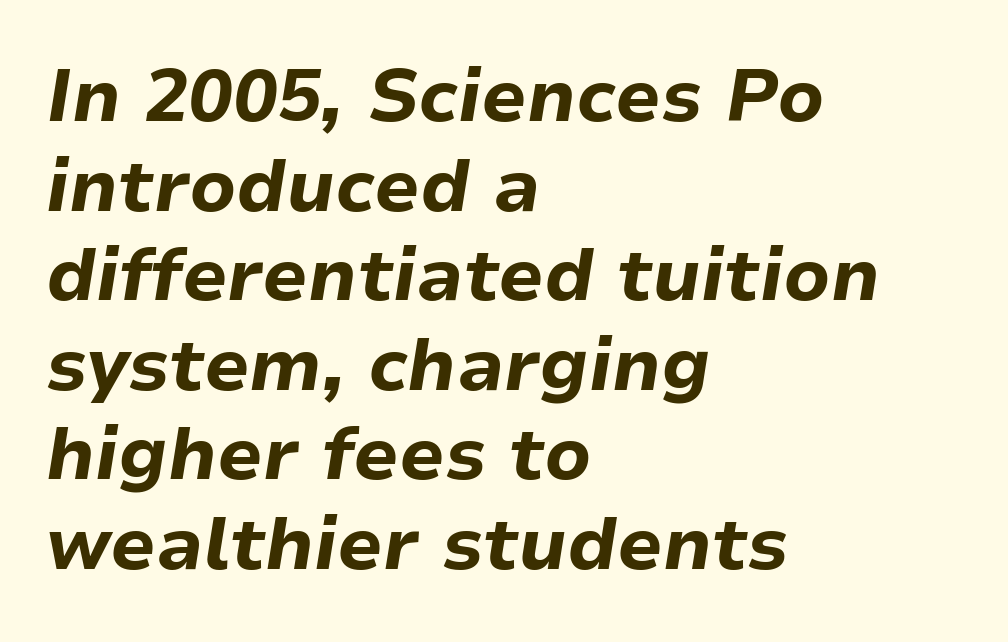
{"italic": "yes", "lean": "right", "slant_degrees": 9, "bold": "yes", "weight": "bold", "width": "normal", "stroke_contrast": "low", "x_height": "medium", "monospaced": "no", "underline": "no", "align": "left", "line_spacing_ratio": 1.21, "letter_spacing": "normal", "letter_spacing_em": 0.0, "glyph_px": 74}
